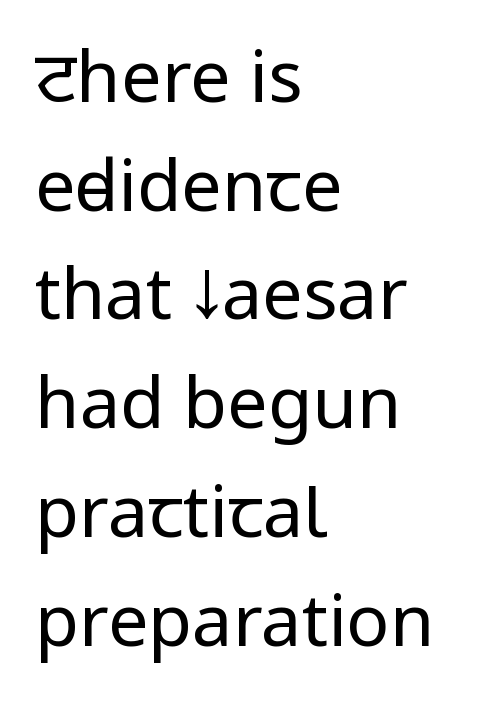
Q: Is the text bold? A: No.
Q: Is the text italic (slanted)? A: No, it is upright.
Q: Is the typeface a serif or a sans-serif typeface? A: Sans-serif.
Q: Is the text underlined? A: No.
Q: How is the paragraph aligned? A: Left-aligned.
Q: Is the spacing between letters normal or unusually wide? A: Normal.
Q: Is the spacing between lines tight, normal or loose? A: Normal.
Q: Width (condensed, normal, or wide)? A: Condensed.
Q: Stroke contrast? A: Low.
